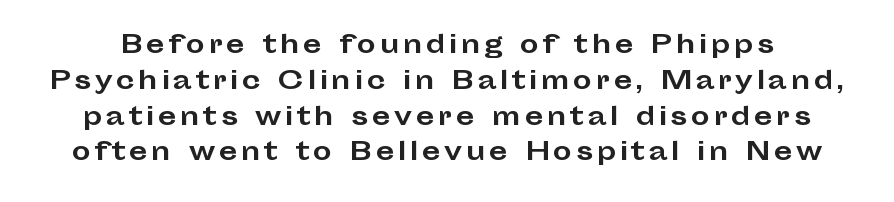
Q: Is the text bold? A: Yes.
Q: Is the text italic (slanted)? A: No, it is upright.
Q: Is the text underlined? A: No.
Q: Is the spacing between lines tight, normal or loose? A: Normal.
